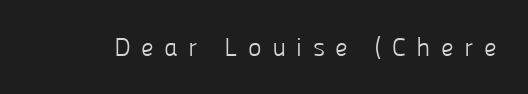
The image shows 26 px text type, upright; set unusually wide letter spacing (+0.39 em), not underlined.
